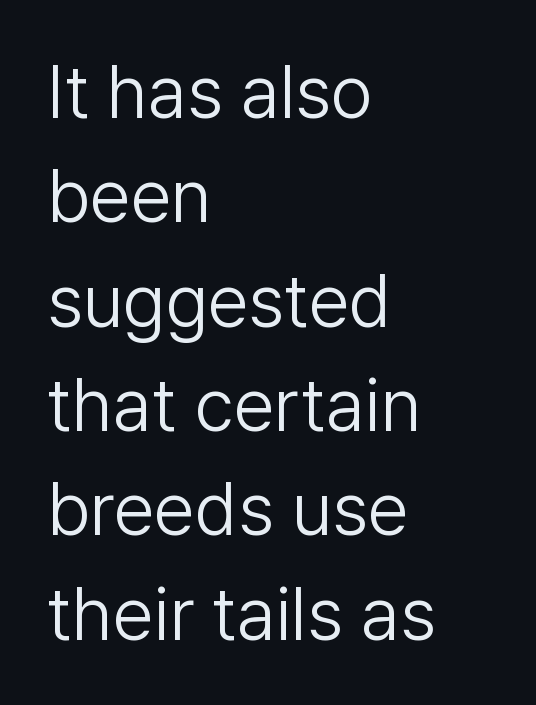
Each stroke keeps to a modest, everyday thickness or less. This is sans-serif lettering, the kind often seen on screens and signage. Each letter keeps its own natural width here, so spacing adapts to shape. The rows are spaced the way most documents space them. The baseline area is clear. Which margin do the lines hug? The left one — the right edge is uneven.
